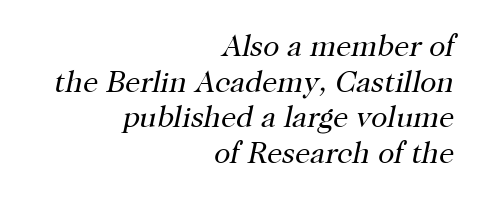
The image shows 30 px regular-weight serif type, italic (leaning right); set right-aligned, line spacing 1.19x, normal letter spacing, not underlined; high stroke contrast and a medium x-height.
